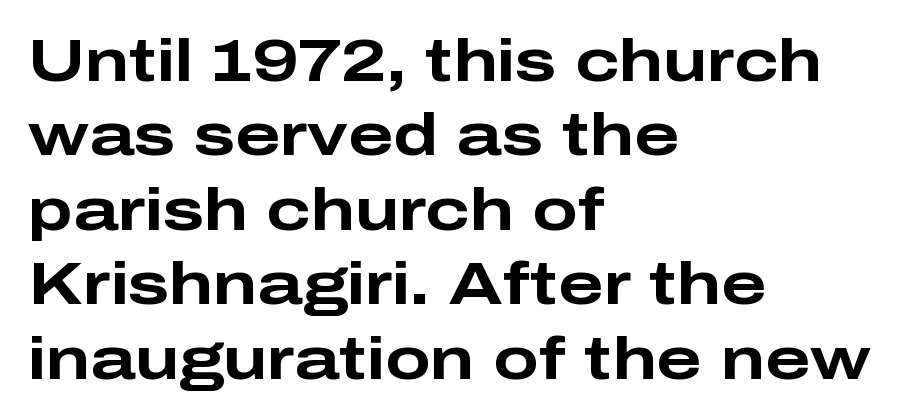
Tall strokes in this sample are plumb rather than angled. Every letter is thick-stroked: bold, no question. These lines are rendered in a variable-pitch font. Where is the straight margin? On the left. Default kerning and tracking; the words read as compact shapes.
